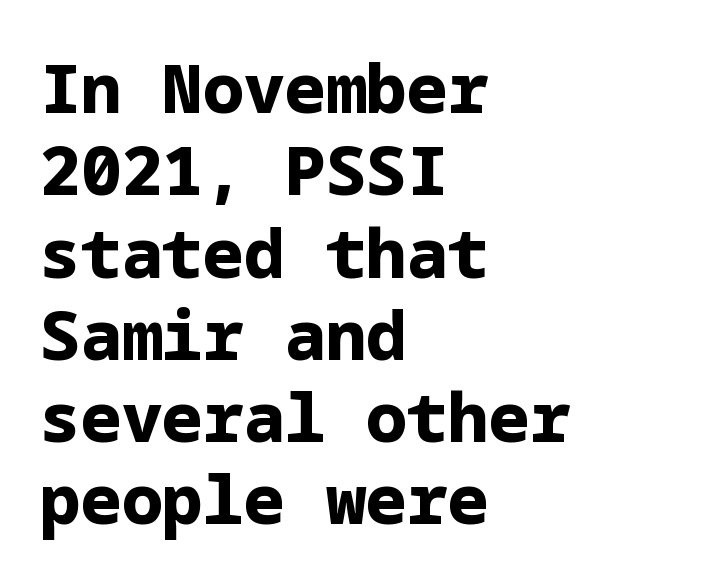
Font category for this specimen: sans-serif. Alignment: flush left. On the weight axis this lands at bold, roughly 700. No italicization has been applied; the sample stays upright. The gaps between neighbouring characters are ordinary and unremarkable.
